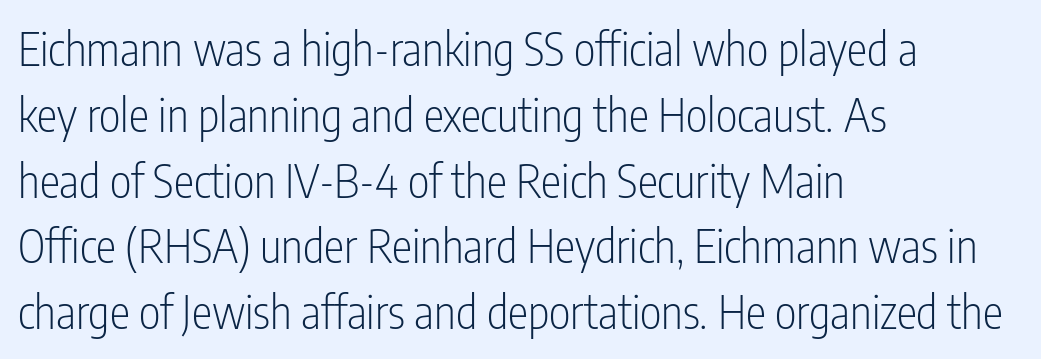
Q: Is the text bold? A: No.
Q: Is the text italic (slanted)? A: No, it is upright.
Q: Is the typeface a serif or a sans-serif typeface? A: Sans-serif.
Q: Is the text underlined? A: No.
Q: How is the paragraph aligned? A: Left-aligned.
Q: Is the spacing between letters normal or unusually wide? A: Normal.
Q: Is the spacing between lines tight, normal or loose? A: Normal.
Q: Width (condensed, normal, or wide)? A: Condensed.
Q: Stroke contrast? A: Low.
Q: x-height? A: Medium.
Q: Monospaced? A: No.
